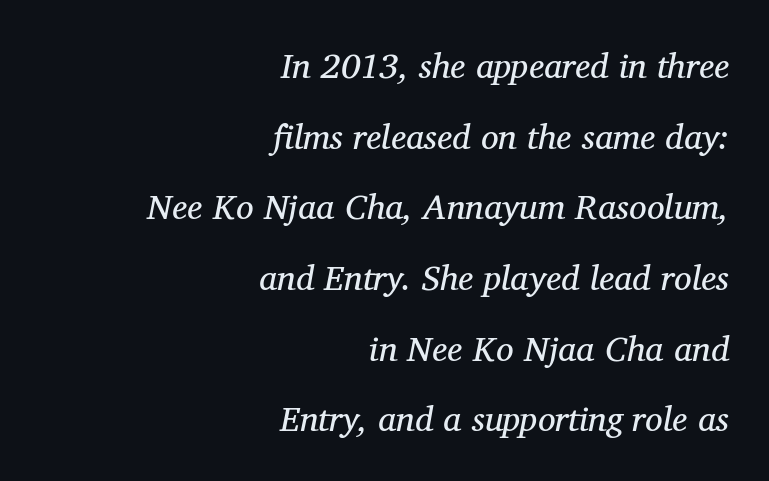
If you measured baseline to baseline, you'd find a long distance. You could not count columns in this text — the font is proportionally spaced. Slant detected: the letters are inclined. Plain, unruled lines of type.
